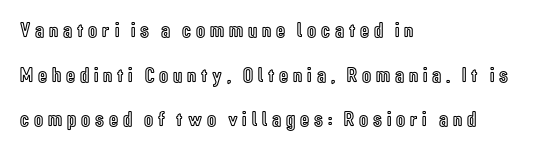
Q: Is the text italic (slanted)? A: No, it is upright.
Q: Is the text underlined? A: No.
Q: How is the paragraph aligned? A: Left-aligned.
Q: Is the spacing between letters normal or unusually wide? A: Unusually wide.
Q: Is the spacing between lines tight, normal or loose? A: Loose.
